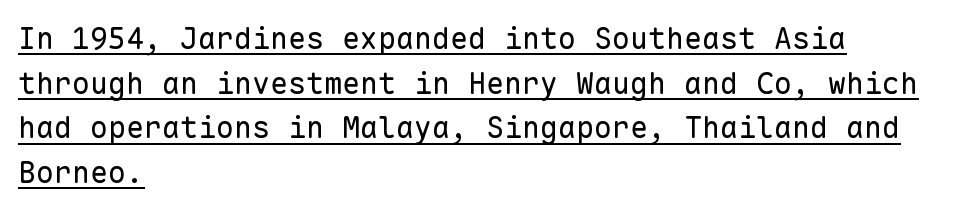
The image shows 30 px regular-weight sans-serif type, upright, monospaced; set left-aligned, normal line spacing (1.49x), normal letter spacing, underlined; low stroke contrast and a medium x-height.
